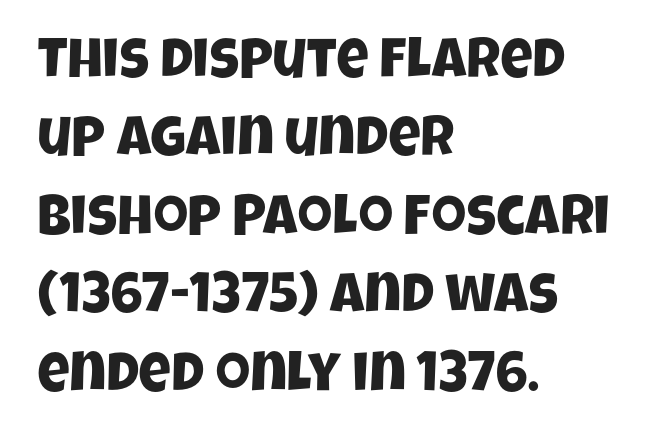
Q: Is the typeface a serif or a sans-serif typeface? A: Sans-serif.
Q: Is the text underlined? A: No.
Q: How is the paragraph aligned? A: Left-aligned.
Q: Is the spacing between letters normal or unusually wide? A: Normal.
Q: Is the spacing between lines tight, normal or loose? A: Normal.
Q: Width (condensed, normal, or wide)? A: Condensed.
Q: Stroke contrast? A: Low.
Q: x-height? A: Large.
Q: Monospaced? A: No.
